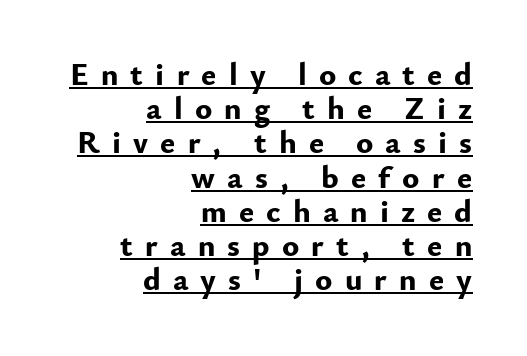
The image shows 32 px bold sans-serif type, upright; set right-aligned, tight line spacing (1.07x), unusually wide letter spacing (+0.38 em), underlined; low stroke contrast and a small x-height.
